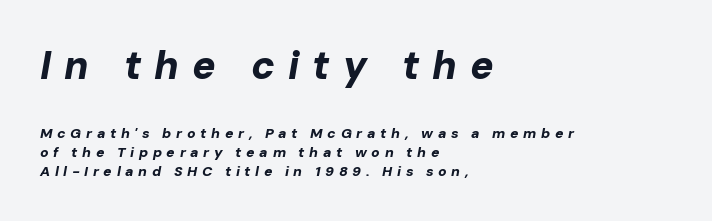
{"italic": "yes", "lean": "right", "slant_degrees": 10, "bold": "yes", "weight": "bold", "width": "normal", "stroke_contrast": "low", "x_height": "medium", "monospaced": "no", "underline": "no", "align": "left", "line_spacing": "normal", "line_spacing_ratio": 1.35, "letter_spacing": "wide", "letter_spacing_em": 0.33, "larger_block": "first", "size_ratio": 2.79, "glyph_px": 39}
